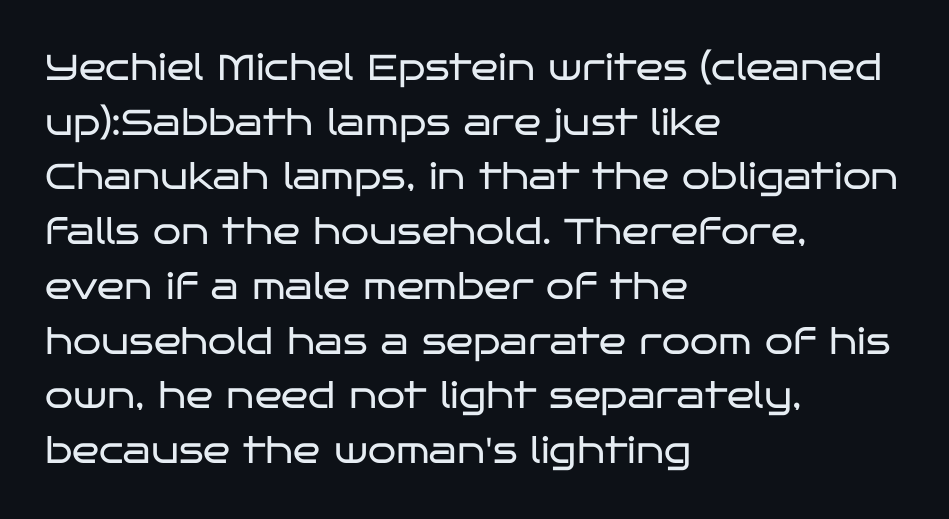
{"serif": "no", "italic": "no", "bold": "no", "weight": "regular", "width": "wide", "stroke_contrast": "low", "x_height": "large", "monospaced": "no", "underline": "no", "align": "left", "line_spacing": "normal", "line_spacing_ratio": 1.52, "letter_spacing": "normal", "letter_spacing_em": 0.0, "glyph_px": 36}
